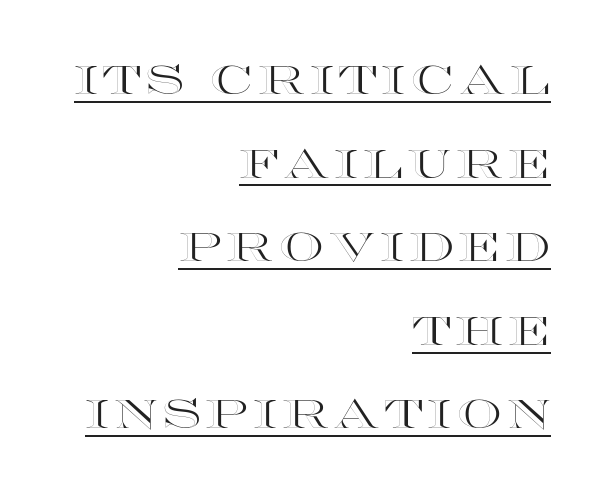
Students, observe the line beneath the letters — that is underlining. When letters stand straight like this, we call the style roman or upright. This sample has the flowing, uneven cadence of proportional lettering. The block of text is sparse from top to bottom, with ample space between rows.
